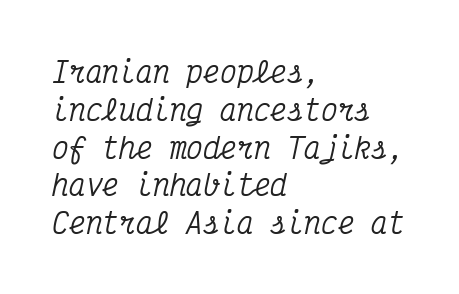
The image shows 28 px condensed serif type, italic (leaning right), monospaced; set left-aligned, normal line spacing (1.35x), normal letter spacing, not underlined; medium stroke contrast and a medium x-height.
